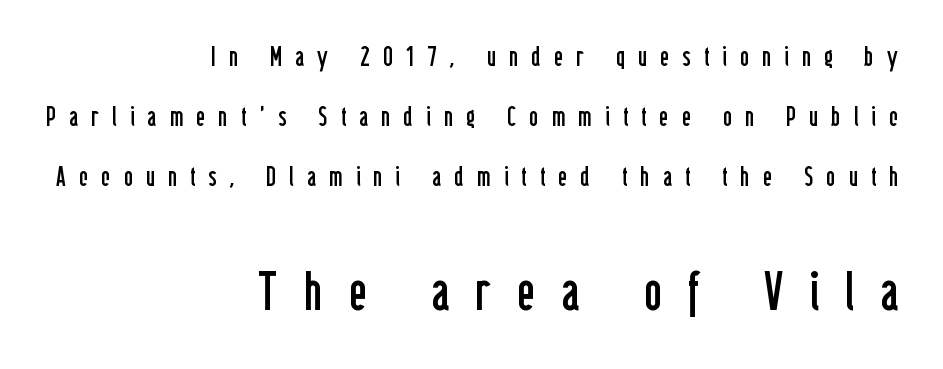
The image shows 54 px regular-weight, condensed sans-serif type, upright; set right-aligned, loose line spacing (2.23x), unusually wide letter spacing (+0.49 em), not underlined; the second (bottom) block is 2.0x larger; low stroke contrast and a medium x-height.
